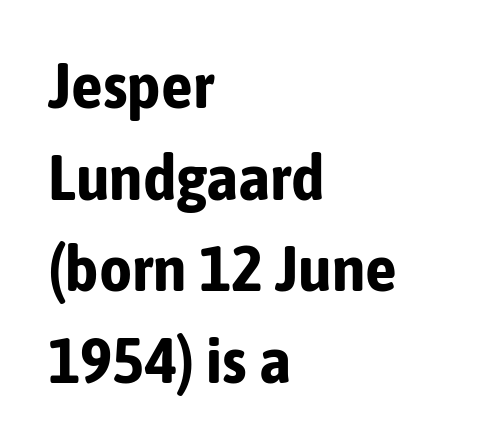
The image shows 64 px bold, condensed sans-serif type, upright; set left-aligned, normal line spacing (1.43x), normal letter spacing, not underlined; low stroke contrast and a medium x-height.
